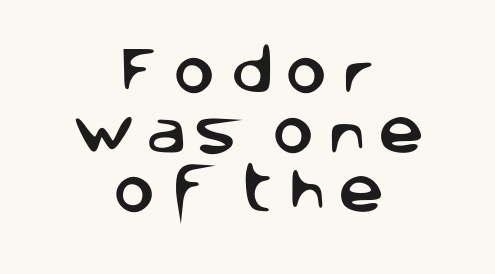
Short and long lines alike share a common midpoint. This rendering features lettering with no underline. Upright lettering throughout. Character widths vary here, with narrow letters taking less room than wide ones. Examine the stroke ends and you'll find no serifs. The line texture is sparse and dotted thanks to wide tracking.
